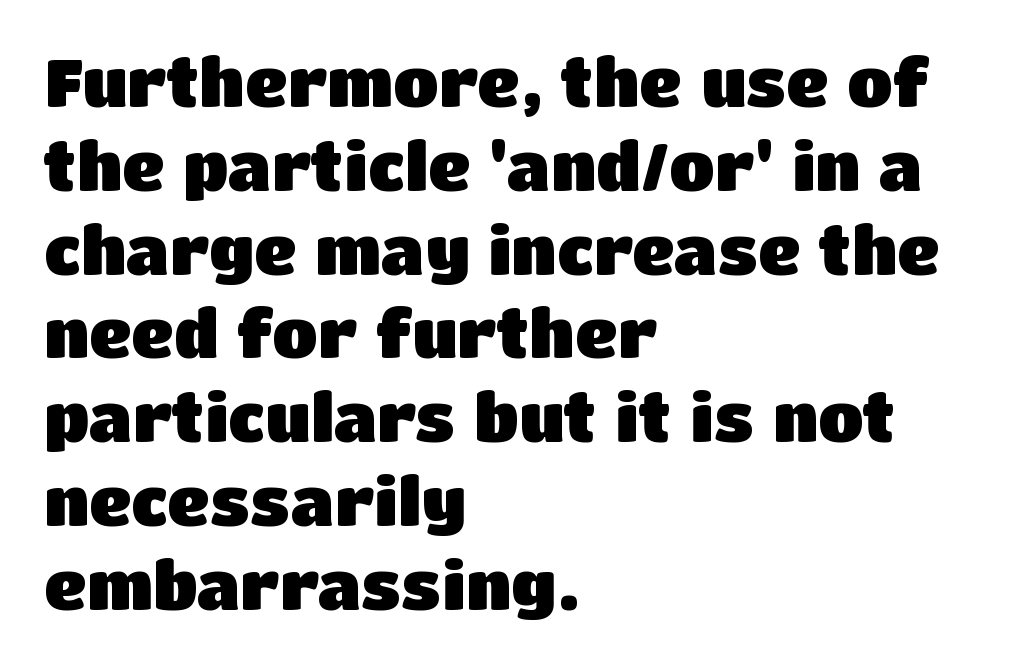
Q: Is the text bold? A: Yes.
Q: Is the text italic (slanted)? A: No, it is upright.
Q: Is the typeface a serif or a sans-serif typeface? A: Sans-serif.
Q: Is the text underlined? A: No.
Q: How is the paragraph aligned? A: Left-aligned.
Q: Is the spacing between letters normal or unusually wide? A: Normal.
Q: Is the spacing between lines tight, normal or loose? A: Normal.
Q: Width (condensed, normal, or wide)? A: Normal.
Q: Stroke contrast? A: Low.
Q: x-height? A: Large.
Q: Monospaced? A: No.
